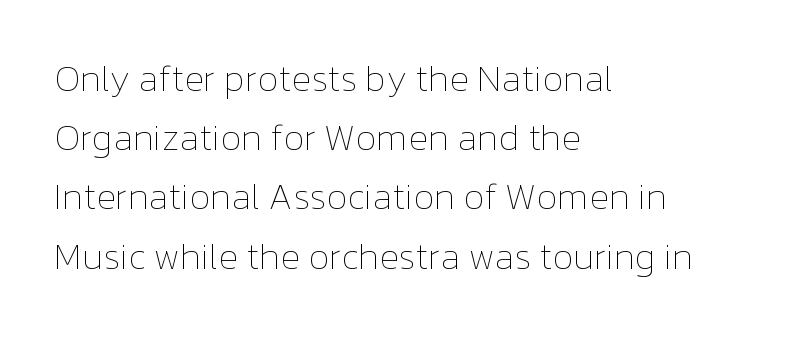
{"italic": "no", "bold": "no", "weight": "thin", "width": "normal", "stroke_contrast": "low", "x_height": "medium", "monospaced": "no", "underline": "no", "align": "left", "line_spacing": "normal", "line_spacing_ratio": 1.6, "letter_spacing": "normal", "letter_spacing_em": 0.0, "glyph_px": 37}
